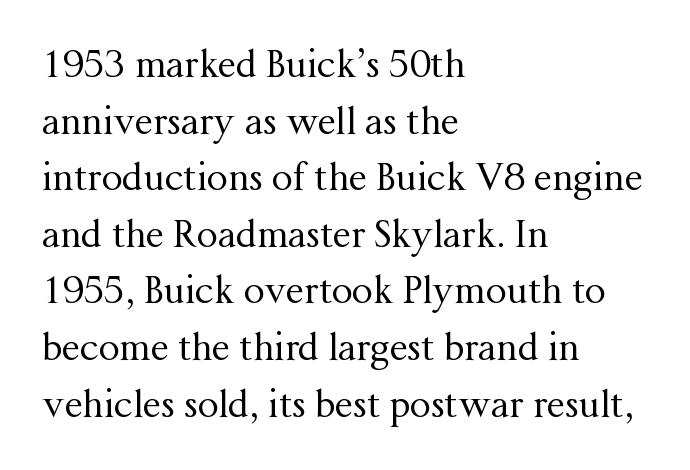
Q: Is the text bold? A: No.
Q: Is the text italic (slanted)? A: No, it is upright.
Q: Is the typeface a serif or a sans-serif typeface? A: Serif.
Q: Is the text underlined? A: No.
Q: How is the paragraph aligned? A: Left-aligned.
Q: Is the spacing between letters normal or unusually wide? A: Normal.
Q: Is the spacing between lines tight, normal or loose? A: Normal.
Q: Width (condensed, normal, or wide)? A: Normal.
Q: Stroke contrast? A: Medium.
Q: x-height? A: Medium.
Q: Monospaced? A: No.
